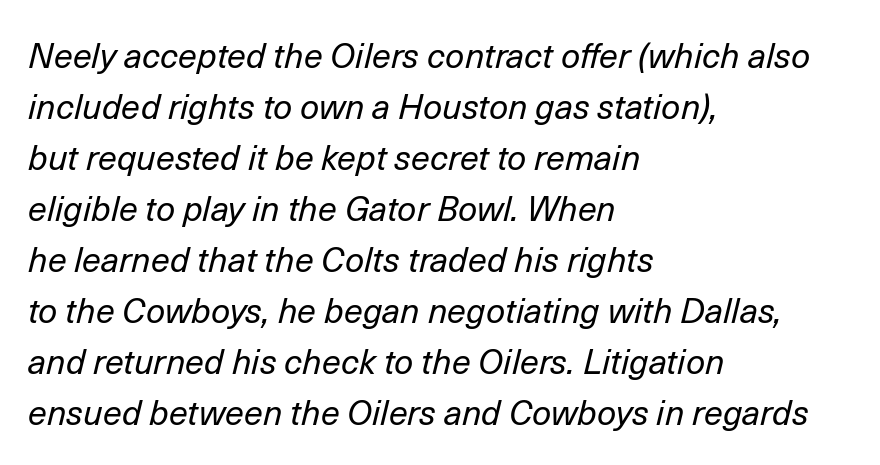
Varying glyph widths throughout — classic text-font behaviour. Has an underline been added? It has not. Horizontal alignment here is leftward, the default for most running prose. If you measured baseline to baseline, you'd find a middling distance. The letters sit at their default tracking, neither squeezed nor spread. Italic: yes, the glyphs are oblique.
